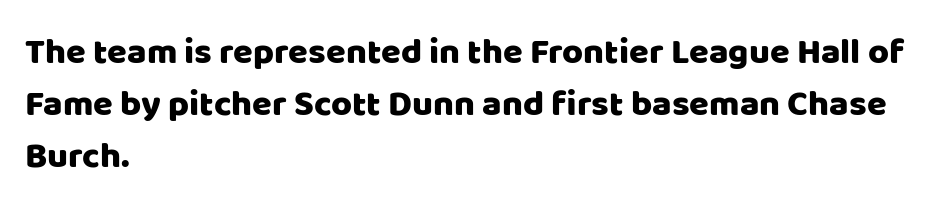
{"serif": "no", "italic": "no", "width": "normal", "stroke_contrast": "low", "x_height": "large", "monospaced": "no", "underline": "no", "align": "left", "line_spacing": "normal", "line_spacing_ratio": 1.44, "letter_spacing": "normal", "letter_spacing_em": 0.0, "glyph_px": 36}
